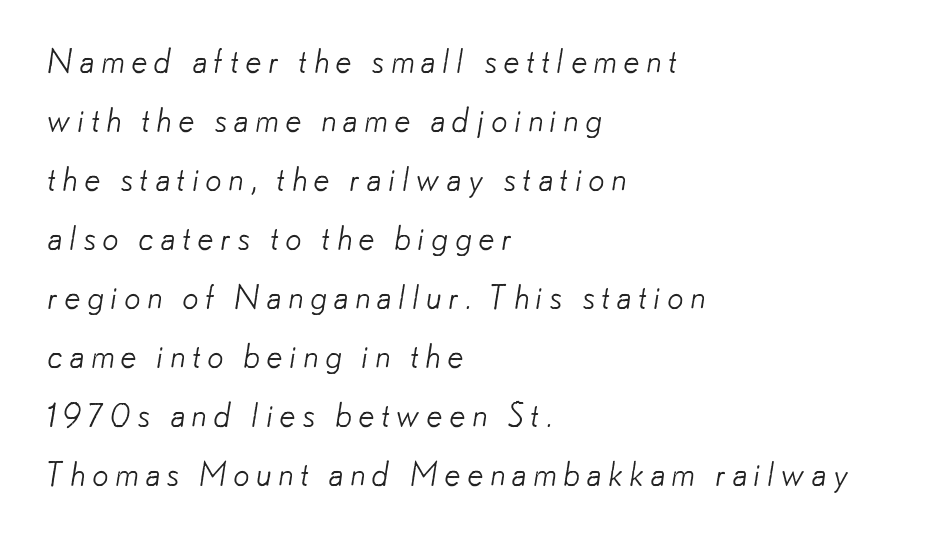
Alignment: flush left. Compared with a typical body face, this is equally light or lighter still. Only glyphs here, with clear space below each row. The face used here is proportionally spaced, like ordinary book or web type. This is sans-serif lettering, the kind often seen on screens and signage.
